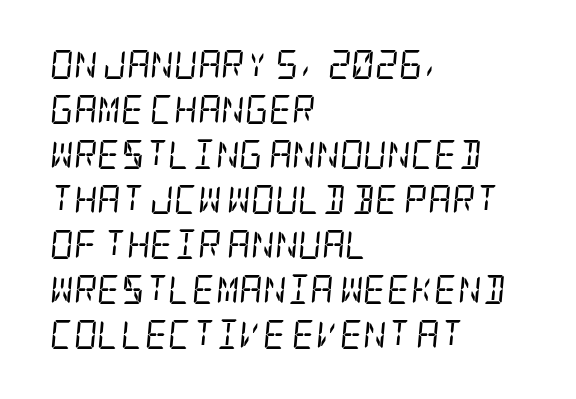
Small tapered or slab feet sit at the stroke ends, so this counts as serif. Reading down the column, the eye jumps a familiar distance to each next line. Lines of text with bare space underneath. There's an unmistakable incline to the writing here. Stems here are at most as thick as an everyday book face.
